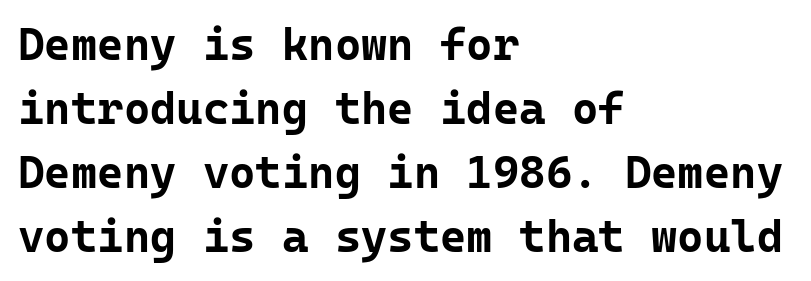
The image shows 45 px bold sans-serif type, upright, monospaced; set left-aligned, normal line spacing (1.42x), normal letter spacing, not underlined; low stroke contrast and a medium x-height.
